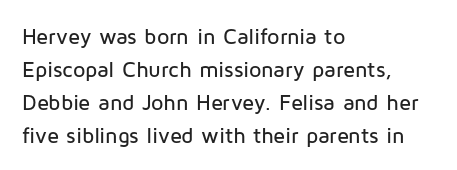
The image shows 22 px text type, upright; set left-aligned, normal line spacing (1.5x), normal letter spacing, not underlined.
